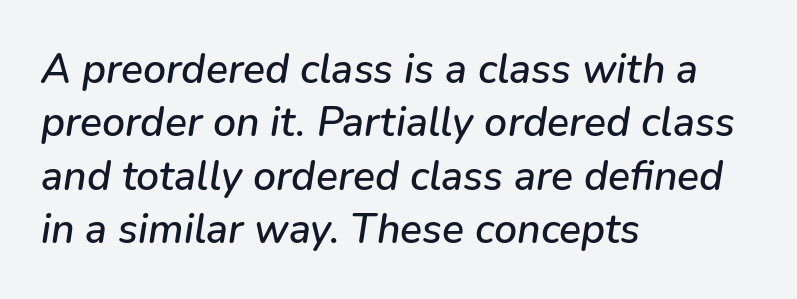
The image shows 41 px text type, italic (leaning right); set left-aligned, normal line spacing (1.3x), normal letter spacing, not underlined; low stroke contrast and a medium x-height.
